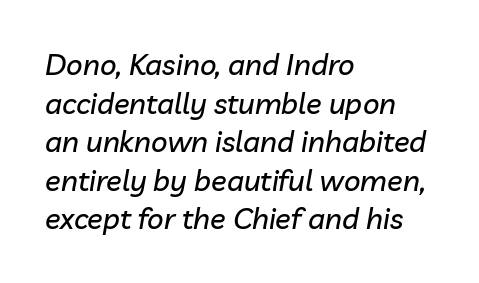
Would a proofreader flag this as italicized? Yes. Each new line begins a customary step beneath the previous one. Character widths vary here, with narrow letters taking less room than wide ones. Casual observation: everything's shoved over to the left. Compared with typical body copy, the letter spacing here is the same.
